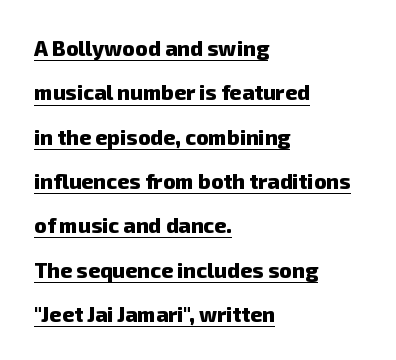
Q: Is the text bold? A: Yes.
Q: Is the text underlined? A: Yes.
Q: How is the paragraph aligned? A: Left-aligned.
Q: Is the spacing between letters normal or unusually wide? A: Normal.
Q: Is the spacing between lines tight, normal or loose? A: Loose.
